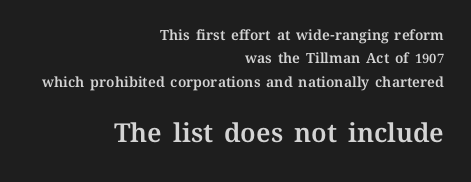
The image shows 26 px text type, upright; set right-aligned, normal line spacing (1.67x), normal letter spacing, not underlined; the second (bottom) block is 1.86x larger.
